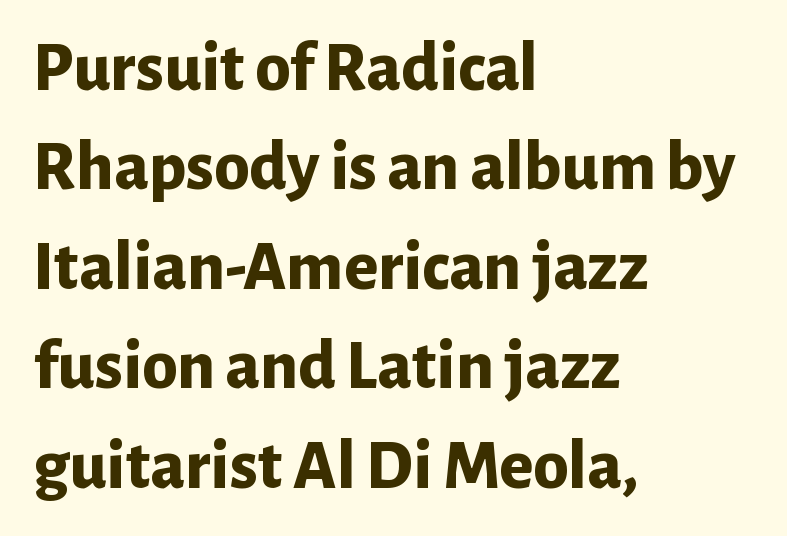
{"serif": "no", "italic": "no", "bold": "yes", "weight": "bold", "width": "normal", "stroke_contrast": "low", "x_height": "medium", "monospaced": "no", "underline": "no", "align": "left", "line_spacing": "normal", "line_spacing_ratio": 1.4, "letter_spacing": "normal", "letter_spacing_em": 0.0, "glyph_px": 71}
